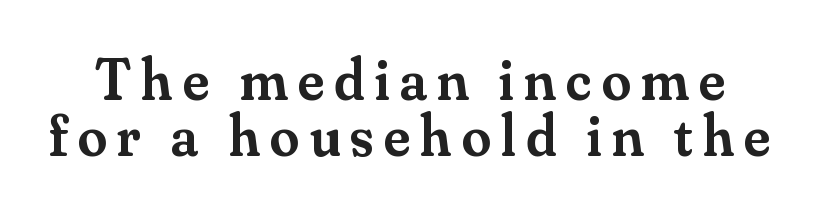
Q: Is the text bold? A: Semi-bold.
Q: Is the text italic (slanted)? A: No, it is upright.
Q: Is the typeface a serif or a sans-serif typeface? A: Serif.
Q: Is the text underlined? A: No.
Q: Is the spacing between lines tight, normal or loose? A: Tight.
Q: Width (condensed, normal, or wide)? A: Normal.
Q: Stroke contrast? A: Medium.
Q: x-height? A: Small.
Q: Monospaced? A: No.
